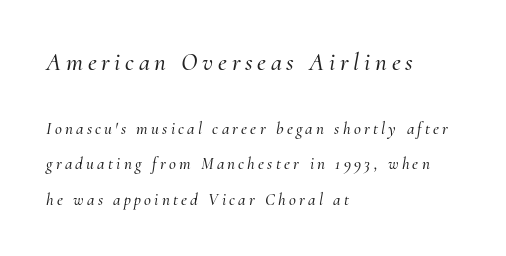
The vertical gap from one line to the next is large. Large over small — that's the arrangement of the two blocks here. If you drew a line through each stem, it would be angled. Leftover space on each line is placed entirely after the last word. Has an underline been added? It has not.
